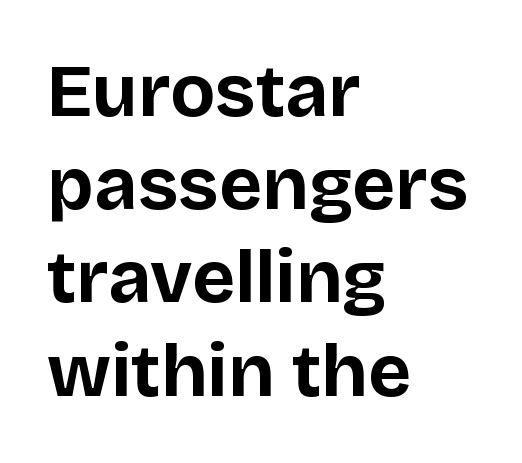
The image shows 74 px bold sans-serif type, upright; set left-aligned, normal line spacing (1.26x), normal letter spacing, not underlined; low stroke contrast and a large x-height.
